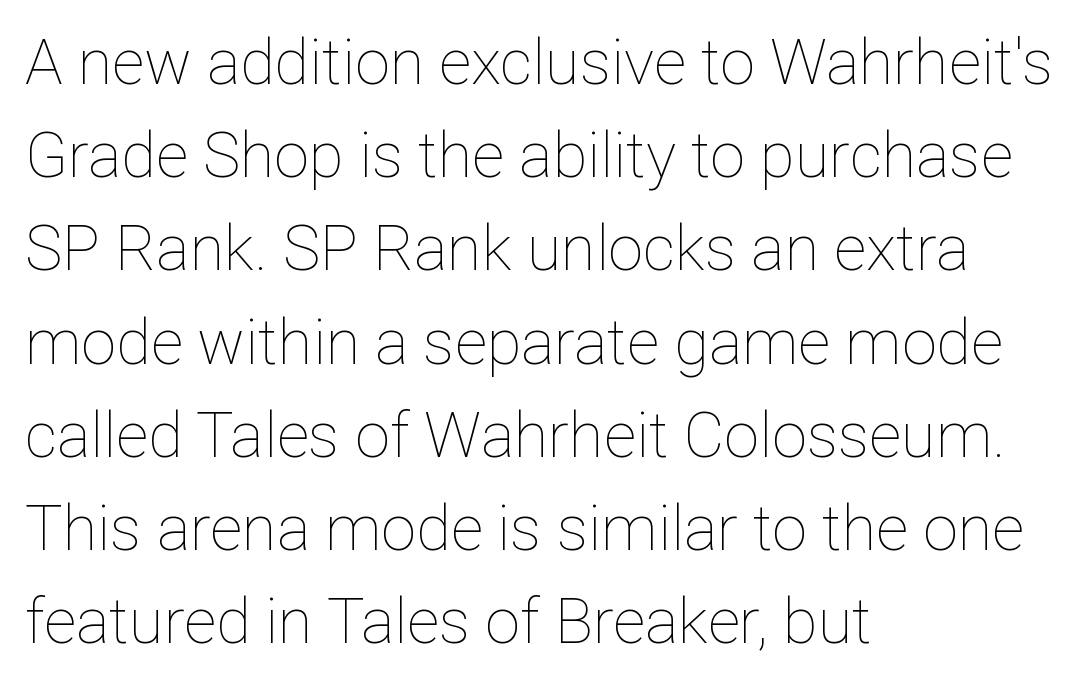
Q: Is the text bold? A: No.
Q: Is the text italic (slanted)? A: No, it is upright.
Q: Is the text underlined? A: No.
Q: How is the paragraph aligned? A: Left-aligned.
Q: Is the spacing between letters normal or unusually wide? A: Normal.
Q: Is the spacing between lines tight, normal or loose? A: Normal.
Q: Width (condensed, normal, or wide)? A: Normal.
Q: Stroke contrast? A: Low.
Q: x-height? A: Medium.
Q: Monospaced? A: No.
